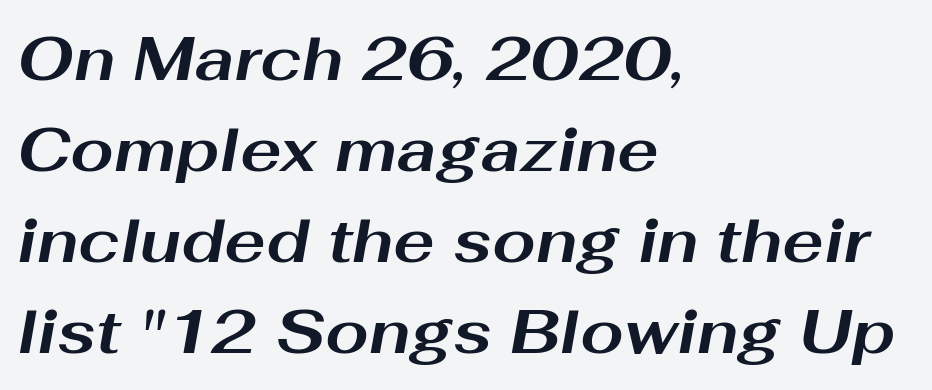
This rendering leaves character spacing at its baseline value. Yep, that's italic — everything's leaning. A typesetter would call this proportional, since set widths differ per character. These lines stack with their left ends in a neat column. Underlining? Definitely not there. The strokes are fattened all the way to bold.
